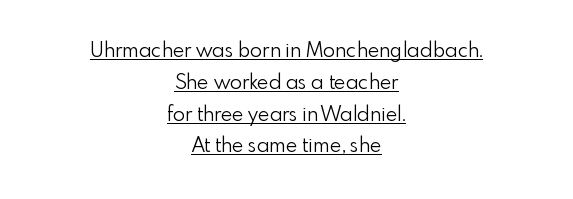
A centered setting, common on invitations and titles, is used for this passage. What stands out about the letter spacing? Nothing — it is the standard amount. How would I describe the line gaps? Plain and ordinary. This sample uses an upright cut, with every glyph sitting square on the baseline. The passage shown is not bold in any degree. Quick note: underline on.
